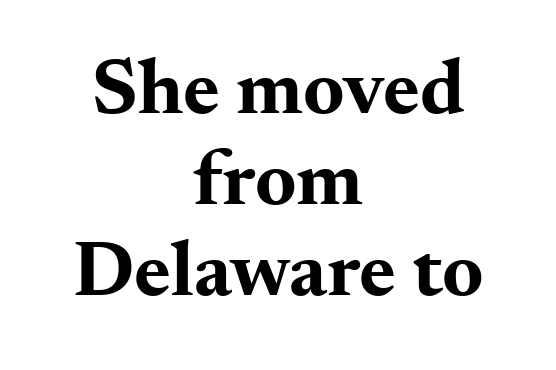
The image shows 79 px bold, wide serif type, upright; set centered, tight line spacing (1.15x), normal letter spacing, not underlined; medium stroke contrast and a small x-height.
